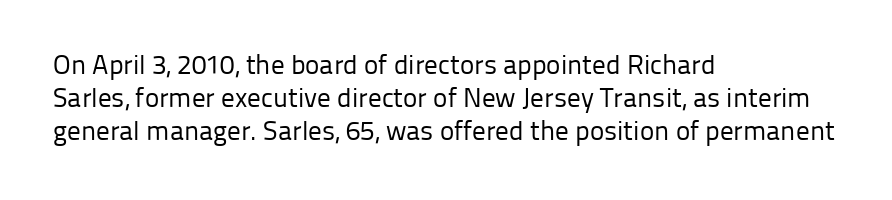
The type sits square on the baseline with zero lean. All the whitespace from short lines collects on the right. Students, note that the glyphs here touch the page at normal intervals. Weight class: somewhere from thin through regular. The foot of each line stays bare and open.
